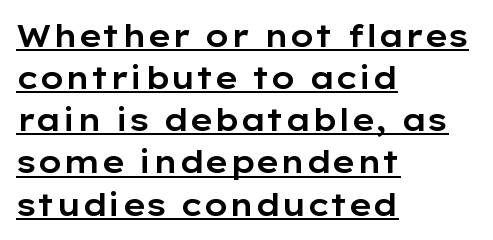
The image shows 31 px wide sans-serif type, upright; set left-aligned, normal line spacing (1.36x), normal letter spacing, underlined; low stroke contrast and a medium x-height.
